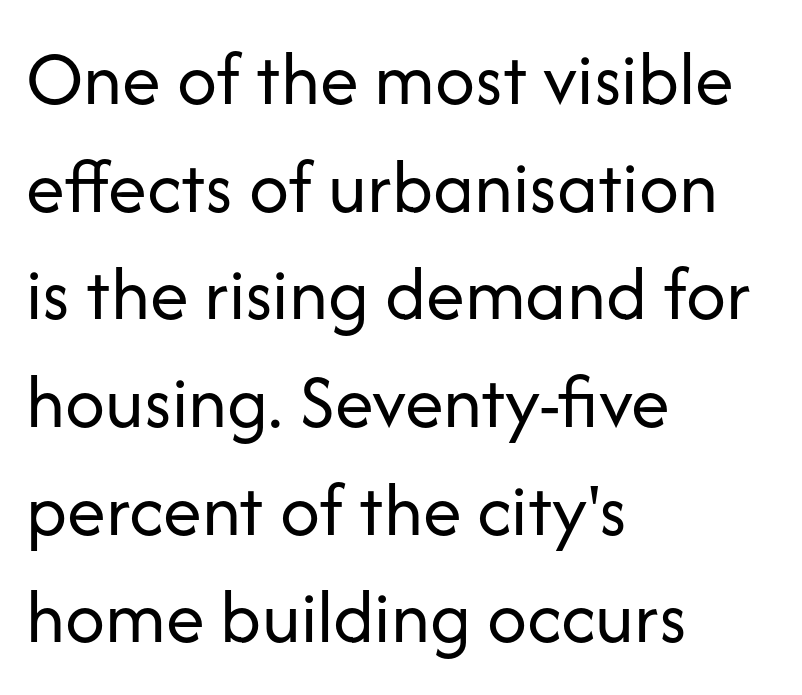
Q: Is the text bold? A: No.
Q: Is the text italic (slanted)? A: No, it is upright.
Q: Is the typeface a serif or a sans-serif typeface? A: Sans-serif.
Q: Is the text underlined? A: No.
Q: How is the paragraph aligned? A: Left-aligned.
Q: Is the spacing between letters normal or unusually wide? A: Normal.
Q: Is the spacing between lines tight, normal or loose? A: Normal.
Q: Width (condensed, normal, or wide)? A: Normal.
Q: Stroke contrast? A: Low.
Q: x-height? A: Medium.
Q: Monospaced? A: No.
